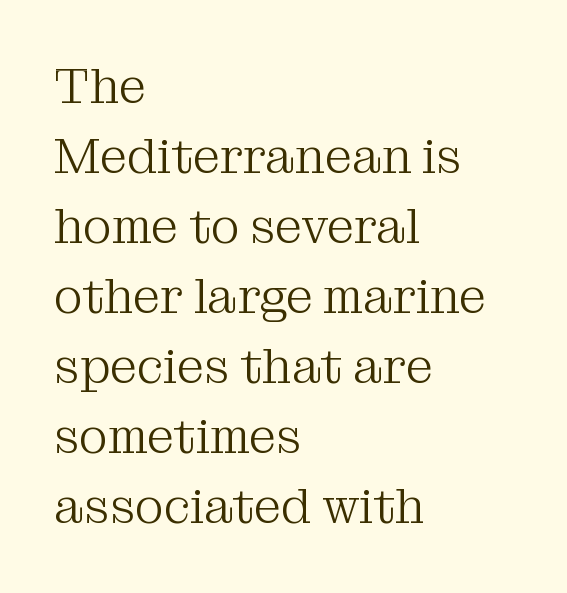
The image shows 49 px light serif type, upright; set left-aligned, normal line spacing (1.43x), normal letter spacing, not underlined; medium stroke contrast and a medium x-height.
